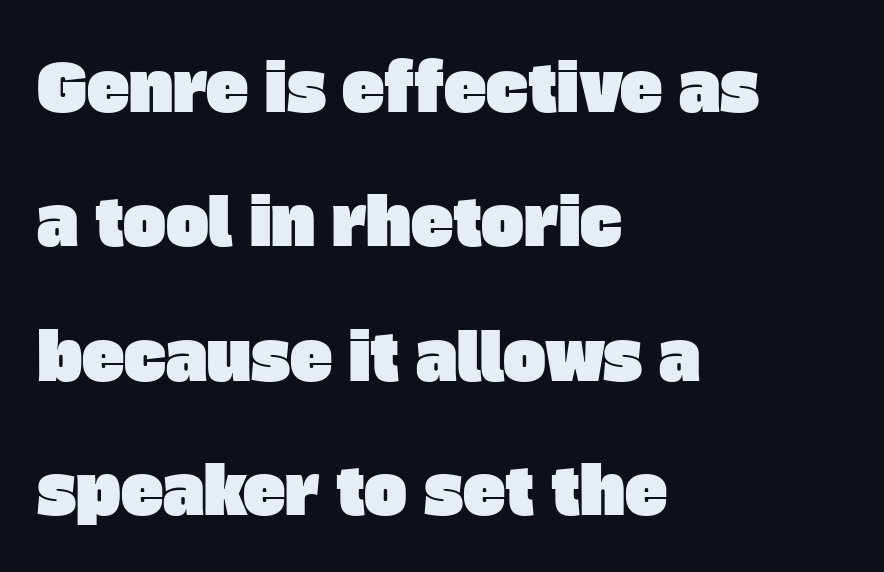
Words appear dense and cohesive because spacing is normal. Successive baselines arrive slowly, with a big drop between each. Every row of glyphs begins at an identical x-position on the left. Think of a printed novel: that variable character pitch is what you see here.
